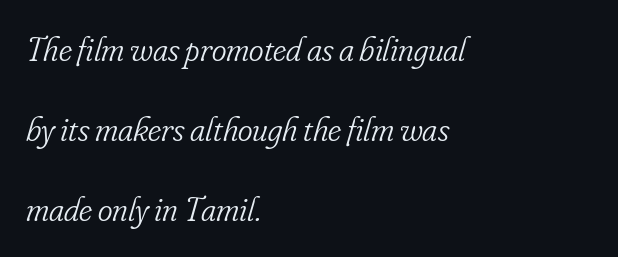
Letters have the restrained weight of plain body copy at most. The letters sit at their default tracking, neither squeezed nor spread. Lines of text with bare space underneath. Regarding serifs, this sample has them.
